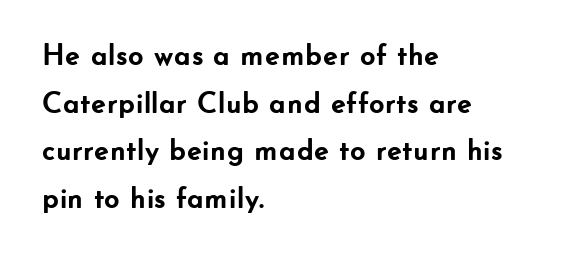
A typesetter would call this leading conventional body-copy spacing. The rendering shows plain stroke endings on the letterforms — a sans-serif design. This rendering leaves character spacing at its baseline value. The rag falls on the right side of this text block. Looks like regular typesetting: each glyph gets only the width it needs. The passage shown is emphatically bold.
